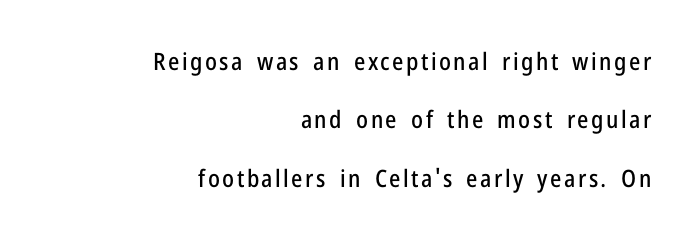
Type without underlining. Honestly, the rows look like they've been pulled way apart. Does the lettering tilt? It doesn't — this is upright. Caption: multi-line text, flush right, ragged left.
